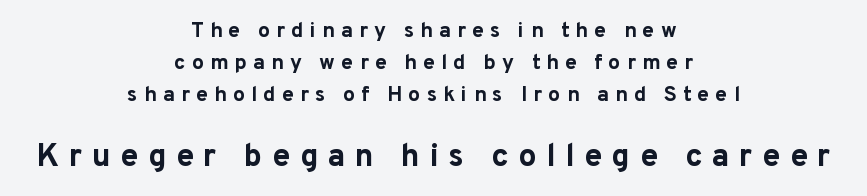
The image shows 32 px bold sans-serif type, upright; set centered, normal line spacing (1.52x), unusually wide letter spacing (+0.3 em), not underlined; the second (bottom) block is 1.52x larger; low stroke contrast and a medium x-height.
